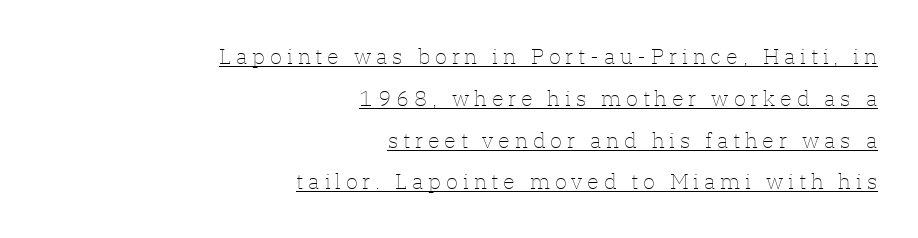
Q: Is the text bold? A: No.
Q: Is the text italic (slanted)? A: No, it is upright.
Q: Is the text underlined? A: Yes.
Q: How is the paragraph aligned? A: Right-aligned.
Q: Is the spacing between letters normal or unusually wide? A: Unusually wide.
Q: Is the spacing between lines tight, normal or loose? A: Loose.
